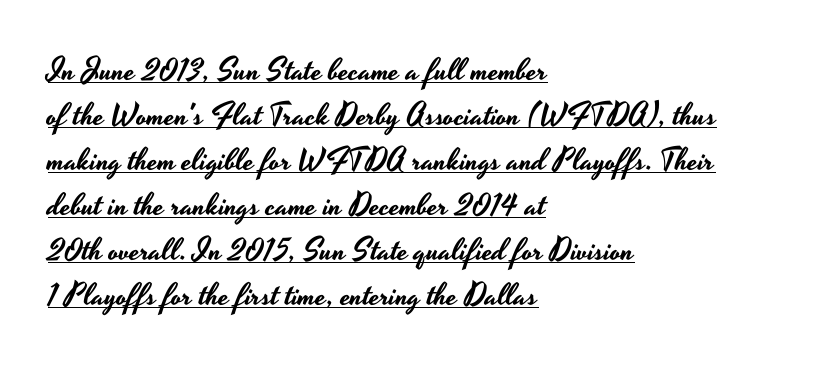
The image shows 31 px wide sans-serif type; set left-aligned, normal line spacing (1.45x), normal letter spacing, underlined; low stroke contrast and a small x-height.
